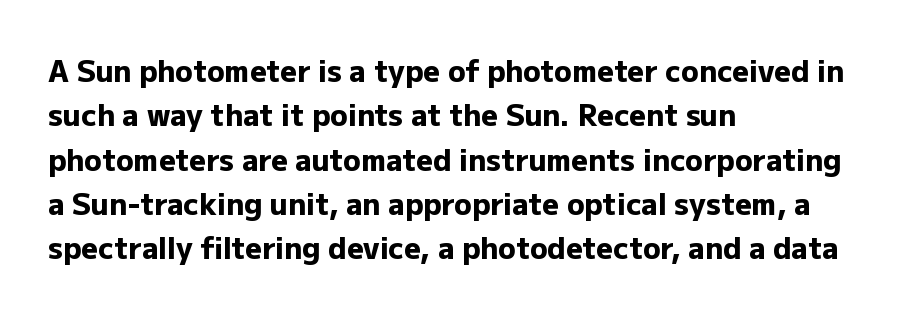
{"serif": "no", "italic": "no", "bold": "yes", "weight": "heavy", "width": "normal", "stroke_contrast": "low", "x_height": "medium", "monospaced": "no", "underline": "no", "align": "left", "line_spacing": "normal", "line_spacing_ratio": 1.53, "letter_spacing": "normal", "letter_spacing_em": 0.0, "glyph_px": 29}
